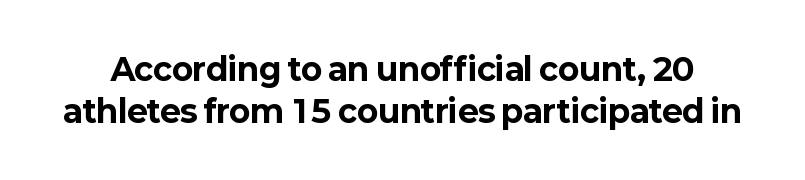
The image shows 31 px bold sans-serif type, upright; set normal line spacing (1.35x), normal letter spacing, not underlined; low stroke contrast and a medium x-height.
